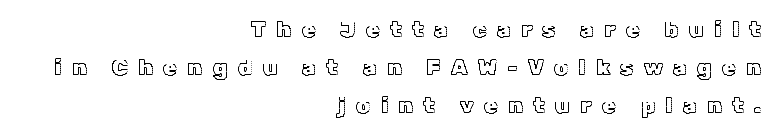
Q: Is the text italic (slanted)? A: No, it is upright.
Q: Is the text underlined? A: No.
Q: How is the paragraph aligned? A: Right-aligned.
Q: Is the spacing between letters normal or unusually wide? A: Unusually wide.
